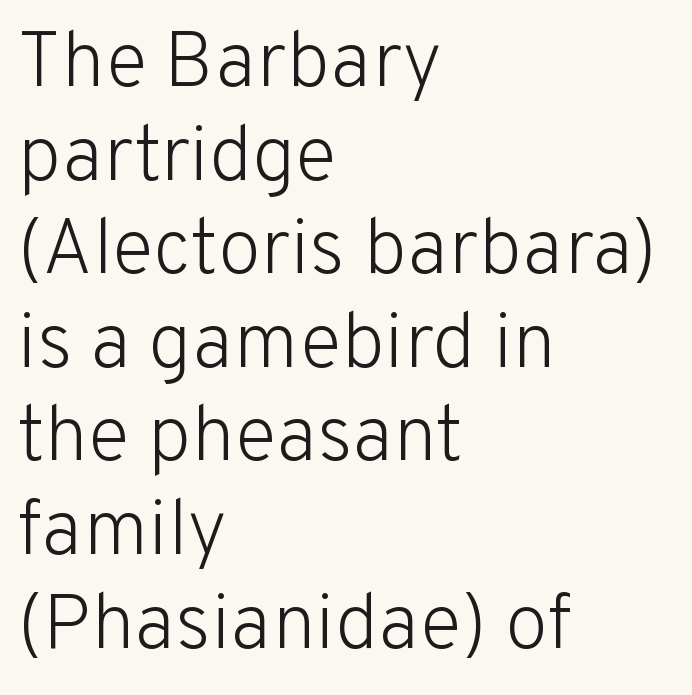
Q: Is the text bold? A: No.
Q: Is the text italic (slanted)? A: No, it is upright.
Q: Is the typeface a serif or a sans-serif typeface? A: Sans-serif.
Q: Is the text underlined? A: No.
Q: How is the paragraph aligned? A: Left-aligned.
Q: Is the spacing between letters normal or unusually wide? A: Normal.
Q: Width (condensed, normal, or wide)? A: Normal.
Q: Stroke contrast? A: Low.
Q: x-height? A: Medium.
Q: Monospaced? A: No.
